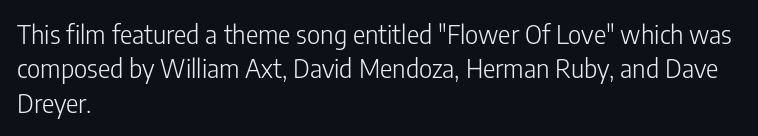
Q: Is the text bold? A: No.
Q: Is the text italic (slanted)? A: No, it is upright.
Q: Is the text underlined? A: No.
Q: How is the paragraph aligned? A: Left-aligned.
Q: Is the spacing between letters normal or unusually wide? A: Normal.
Q: Is the spacing between lines tight, normal or loose? A: Normal.
